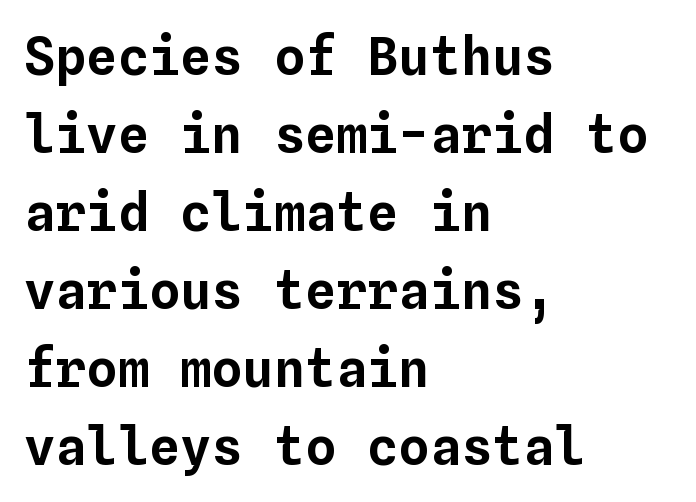
{"italic": "no", "width": "normal", "stroke_contrast": "low", "x_height": "medium", "monospaced": "yes", "underline": "no", "align": "left", "line_spacing": "normal", "line_spacing_ratio": 1.5, "letter_spacing": "normal", "letter_spacing_em": 0.0, "glyph_px": 52}
